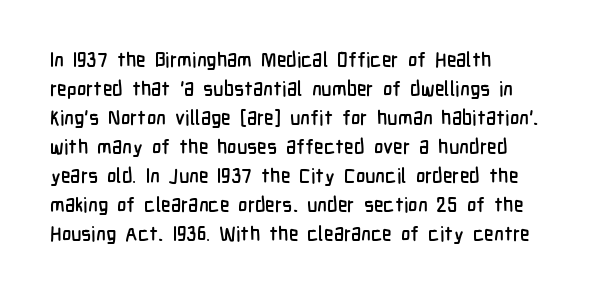
{"italic": "no", "underline": "no", "align": "left", "line_spacing": "normal", "line_spacing_ratio": 1.45, "letter_spacing": "normal", "letter_spacing_em": 0.0, "glyph_px": 20}
